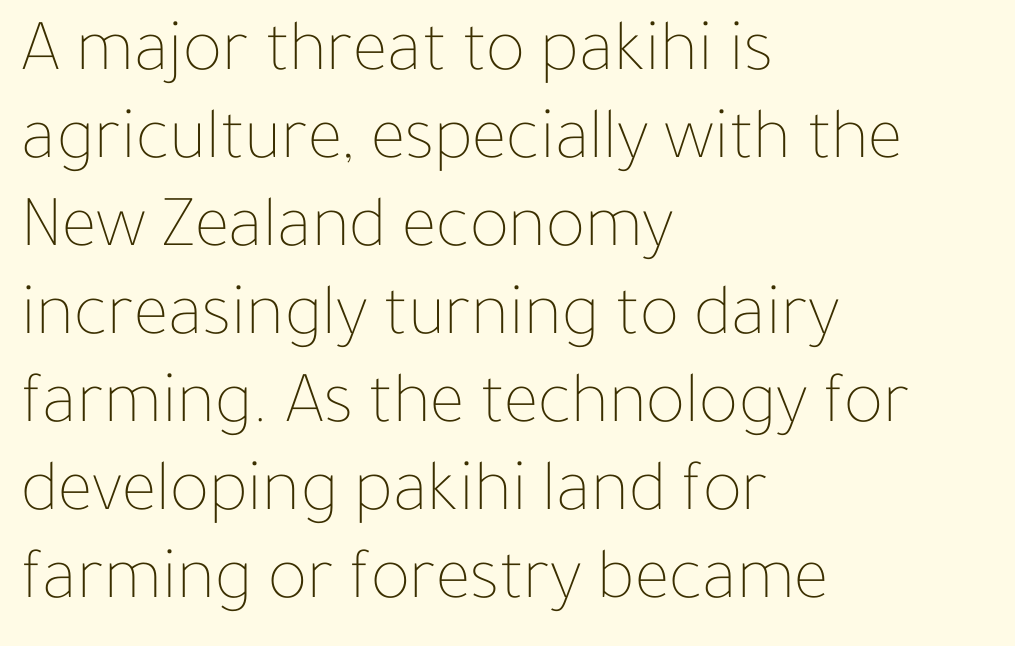
{"italic": "no", "bold": "no", "weight": "thin", "width": "normal", "stroke_contrast": "low", "x_height": "medium", "monospaced": "no", "underline": "no", "align": "left", "line_spacing_ratio": 1.19, "letter_spacing": "normal", "letter_spacing_em": 0.0, "glyph_px": 74}
